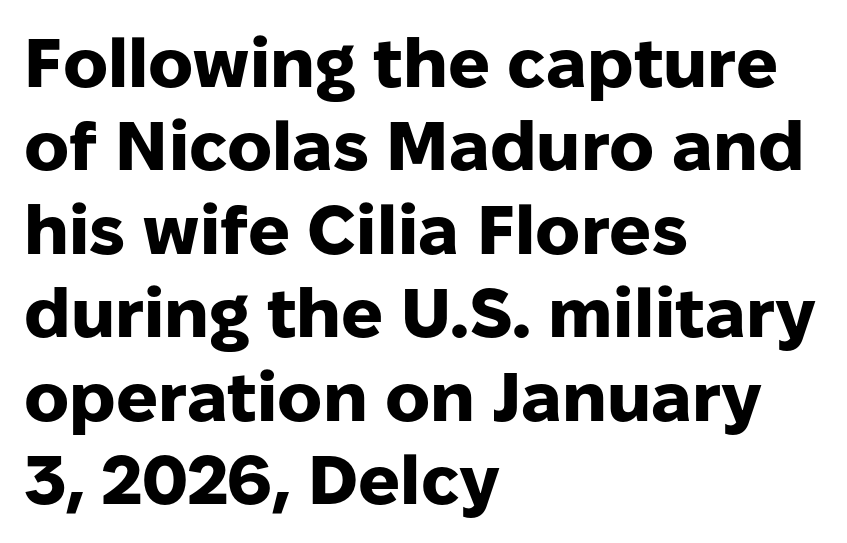
Q: Is the text bold? A: Yes.
Q: Is the text italic (slanted)? A: No, it is upright.
Q: Is the typeface a serif or a sans-serif typeface? A: Sans-serif.
Q: Is the text underlined? A: No.
Q: How is the paragraph aligned? A: Left-aligned.
Q: Is the spacing between letters normal or unusually wide? A: Normal.
Q: Width (condensed, normal, or wide)? A: Normal.
Q: Stroke contrast? A: Low.
Q: x-height? A: Medium.
Q: Monospaced? A: No.
